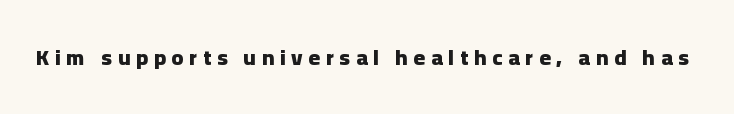
Q: Is the text bold? A: Yes.
Q: Is the text italic (slanted)? A: No, it is upright.
Q: Is the text underlined? A: No.
Q: Is the spacing between letters normal or unusually wide? A: Unusually wide.
